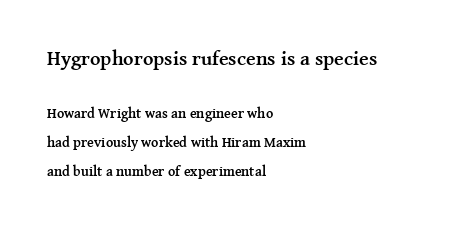
{"italic": "no", "bold": "yes", "underline": "no", "align": "left", "line_spacing": "loose", "line_spacing_ratio": 2.09, "letter_spacing": "normal", "letter_spacing_em": 0.0, "larger_block": "first", "size_ratio": 1.43, "glyph_px": 20}
